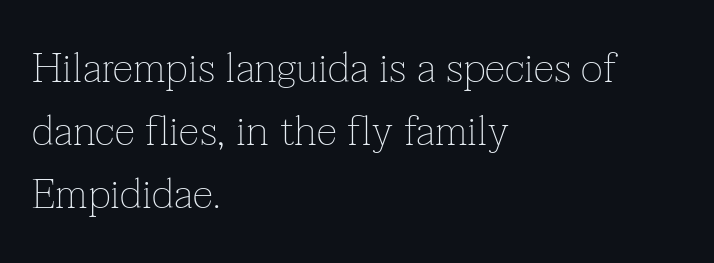
{"serif": "yes", "italic": "no", "bold": "no", "weight": "thin", "width": "normal", "stroke_contrast": "low", "x_height": "medium", "monospaced": "no", "underline": "no", "align": "left", "line_spacing": "normal", "line_spacing_ratio": 1.5, "letter_spacing": "normal", "letter_spacing_em": 0.0, "glyph_px": 42}
